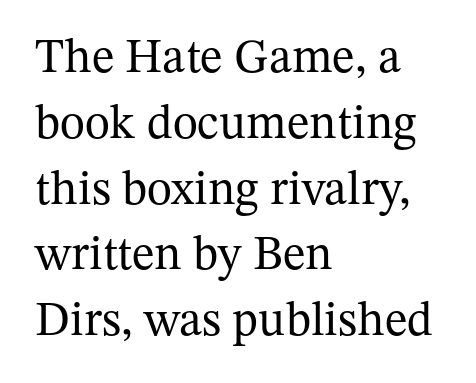
Q: Is the text bold? A: No.
Q: Is the text italic (slanted)? A: No, it is upright.
Q: Is the typeface a serif or a sans-serif typeface? A: Serif.
Q: Is the text underlined? A: No.
Q: How is the paragraph aligned? A: Left-aligned.
Q: Is the spacing between letters normal or unusually wide? A: Normal.
Q: Is the spacing between lines tight, normal or loose? A: Normal.
Q: Width (condensed, normal, or wide)? A: Normal.
Q: Stroke contrast? A: Medium.
Q: x-height? A: Medium.
Q: Monospaced? A: No.
